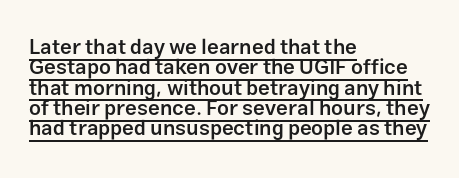
The image shows 21 px text type, upright; set left-aligned, tight line spacing (0.97x), normal letter spacing, underlined.
